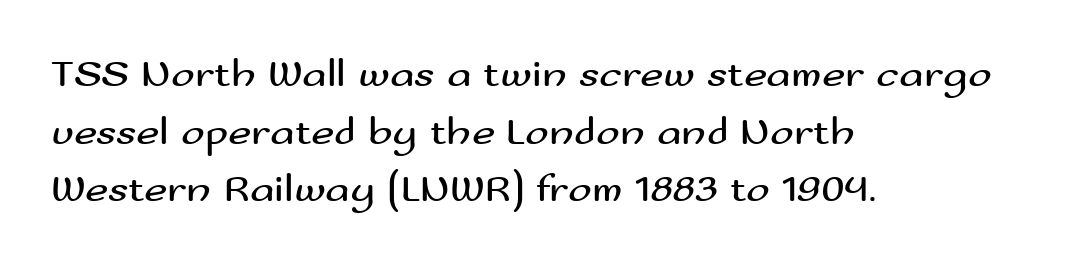
Q: Is the text bold? A: No.
Q: Is the text italic (slanted)? A: No, it is upright.
Q: Is the typeface a serif or a sans-serif typeface? A: Sans-serif.
Q: Is the text underlined? A: No.
Q: How is the paragraph aligned? A: Left-aligned.
Q: Is the spacing between letters normal or unusually wide? A: Normal.
Q: Is the spacing between lines tight, normal or loose? A: Normal.
Q: Width (condensed, normal, or wide)? A: Wide.
Q: Stroke contrast? A: Medium.
Q: x-height? A: Small.
Q: Monospaced? A: No.
